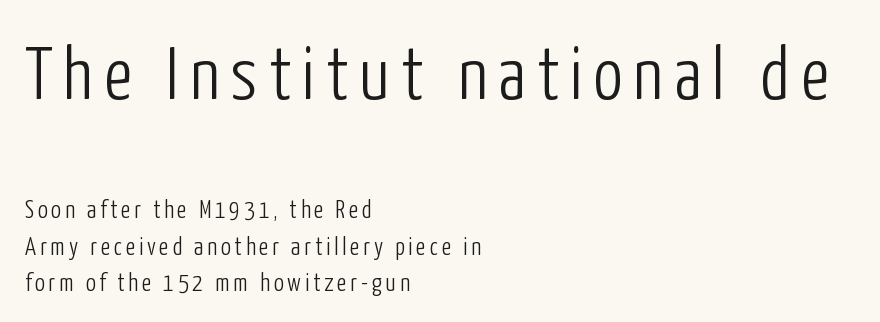
Q: Is the text bold? A: No.
Q: Is the text italic (slanted)? A: No, it is upright.
Q: Is the typeface a serif or a sans-serif typeface? A: Sans-serif.
Q: Is the text underlined? A: No.
Q: How is the paragraph aligned? A: Left-aligned.
Q: Is the spacing between lines tight, normal or loose? A: Normal.
Q: Which block of text is set in a larger size, the first (top) or the second (bottom)? A: The first (top) one.
Q: Width (condensed, normal, or wide)? A: Condensed.
Q: Stroke contrast? A: Low.
Q: x-height? A: Medium.
Q: Monospaced? A: No.
